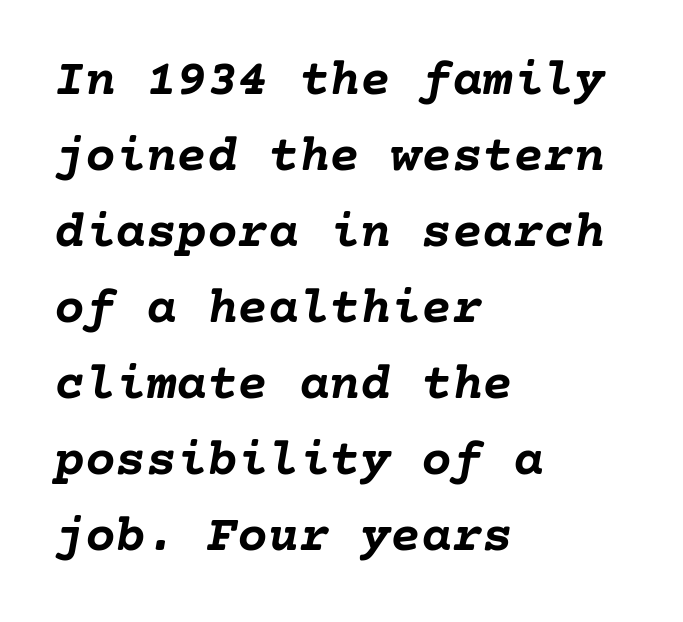
The image shows 51 px semibold type, italic (leaning right); set left-aligned, normal line spacing (1.49x), normal letter spacing, not underlined; low stroke contrast and a medium x-height.
